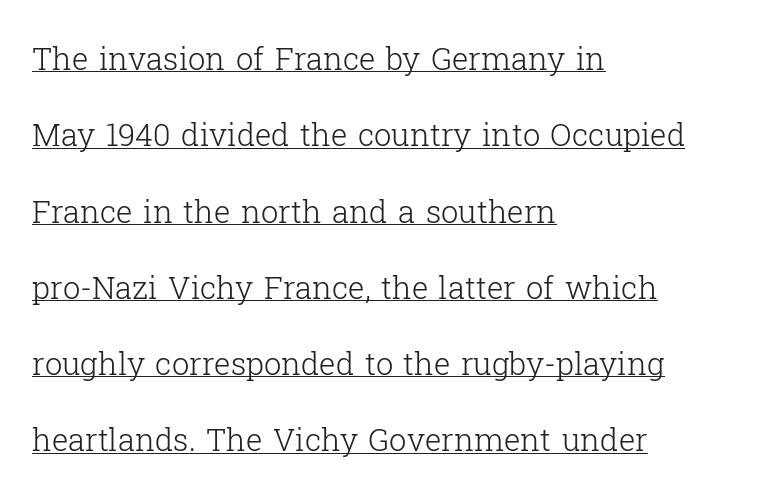
{"serif": "yes", "italic": "no", "bold": "no", "weight": "light", "width": "normal", "stroke_contrast": "low", "x_height": "medium", "monospaced": "no", "underline": "yes", "align": "left", "line_spacing": "loose", "line_spacing_ratio": 2.46, "letter_spacing": "normal", "letter_spacing_em": 0.0, "glyph_px": 31}
